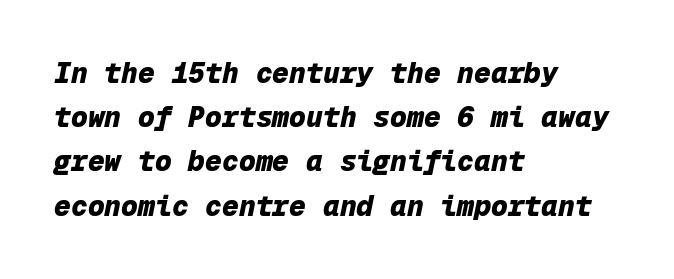
The image shows 28 px heavy type, italic (leaning right), monospaced; set left-aligned, normal line spacing (1.58x), normal letter spacing, not underlined; low stroke contrast and a medium x-height.
